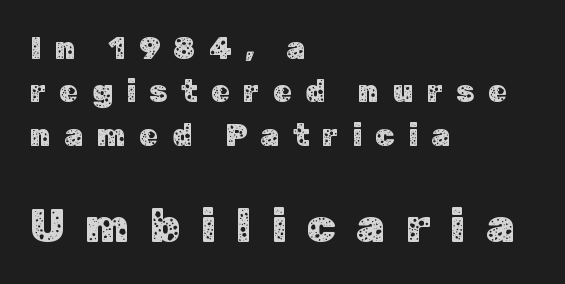
Q: Is the text italic (slanted)? A: No, it is upright.
Q: Is the typeface a serif or a sans-serif typeface? A: Sans-serif.
Q: Is the text underlined? A: No.
Q: How is the paragraph aligned? A: Left-aligned.
Q: Is the spacing between letters normal or unusually wide? A: Unusually wide.
Q: Is the spacing between lines tight, normal or loose? A: Normal.
Q: Which block of text is set in a larger size, the first (top) or the second (bottom)? A: The second (bottom) one.
Q: Width (condensed, normal, or wide)? A: Normal.
Q: Stroke contrast? A: Low.
Q: x-height? A: Medium.
Q: Monospaced? A: No.
